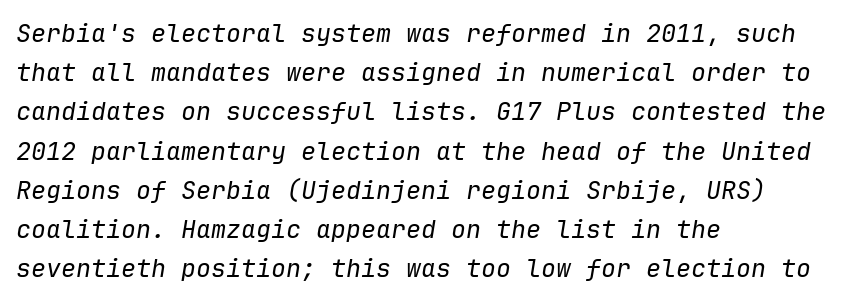
Q: Is the text bold? A: No.
Q: Is the text italic (slanted)? A: Yes, it leans right by about 9 degrees.
Q: Is the text underlined? A: No.
Q: How is the paragraph aligned? A: Left-aligned.
Q: Is the spacing between letters normal or unusually wide? A: Normal.
Q: Is the spacing between lines tight, normal or loose? A: Normal.
